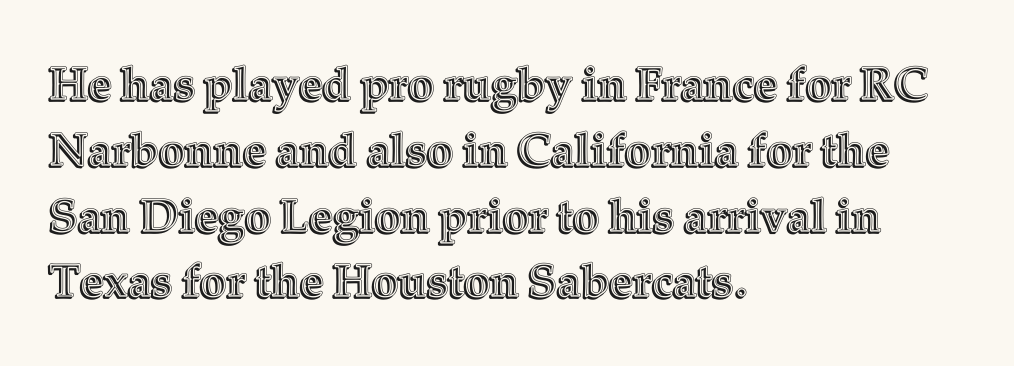
Q: Is the text italic (slanted)? A: No, it is upright.
Q: Is the text underlined? A: No.
Q: How is the paragraph aligned? A: Left-aligned.
Q: Is the spacing between letters normal or unusually wide? A: Normal.
Q: Is the spacing between lines tight, normal or loose? A: Normal.
Q: Width (condensed, normal, or wide)? A: Normal.
Q: x-height? A: Medium.
Q: Monospaced? A: No.
